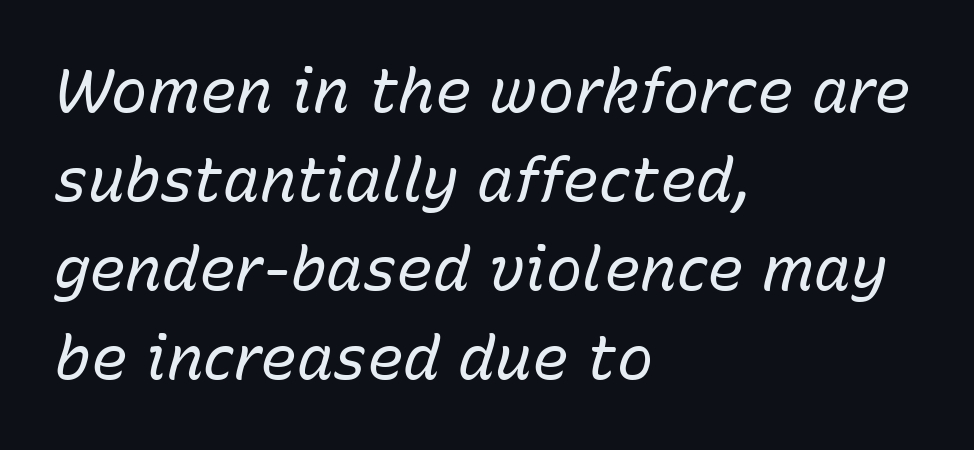
The image shows 61 px regular-weight type, italic (leaning right); set left-aligned, normal line spacing (1.46x), normal letter spacing, not underlined; low stroke contrast and a medium x-height.
